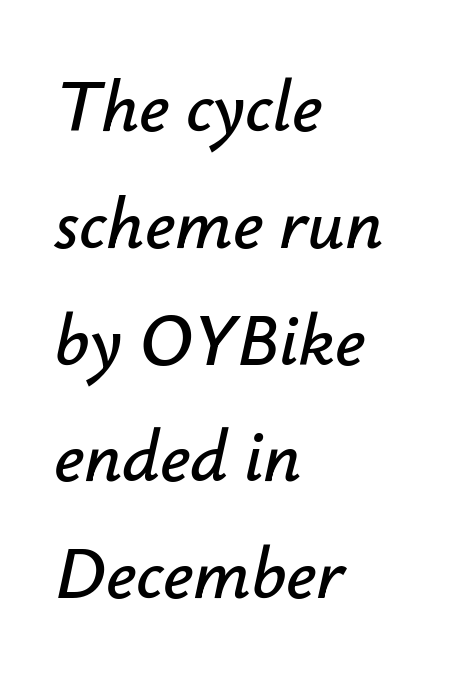
Caption: multi-line text, flush left, ragged right. The letters are slanted; this is an italic face. A typesetter would call this proportional, since set widths differ per character. Students, note that the glyphs here touch the page at normal intervals. Quick note: underline off. These lines sit exactly where default settings would place them.
